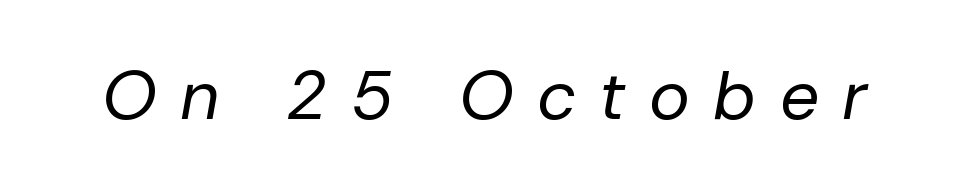
The words here are not underlined. Is this a fixed-width face? No — the glyphs have proportional, varying widths. Each stroke keeps to a modest, everyday thickness or less. The rendering inserts visible extra space after every character. Every character sits at an angle, as italics do.
